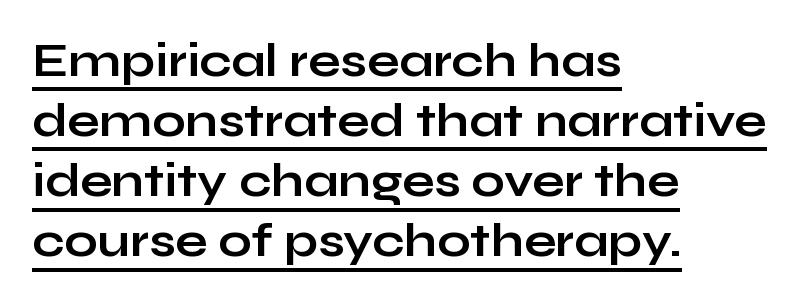
The image shows 47 px bold, wide sans-serif type, upright; set left-aligned, normal line spacing (1.28x), normal letter spacing, underlined; low stroke contrast and a medium x-height.
